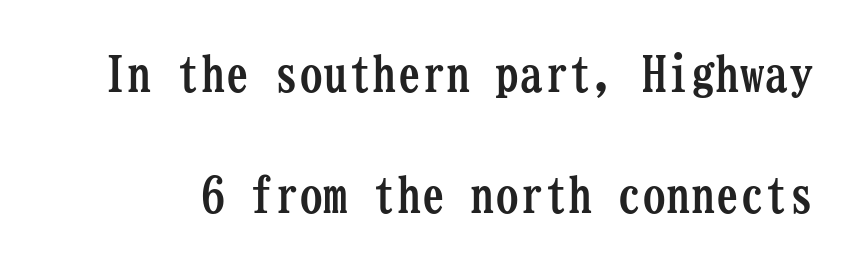
Glyph-to-glyph distance matches everyday printed text. Every character here occupies the same horizontal width, giving the sample a typewriter-like rhythm. The rendering uses a bold face; every stroke is thick and dark. The foot of each line stays bare and open. The designer went with a serif here, giving each stem small feet.
